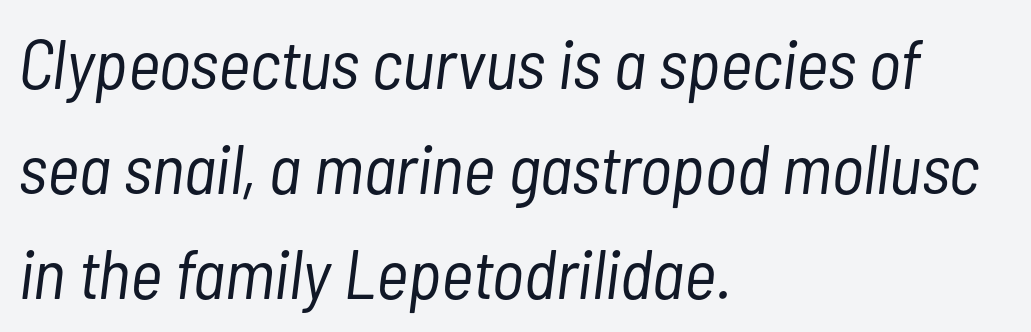
Every row of glyphs begins at an identical x-position on the left. Weight: in the light-to-regular range. These lines keep a tight, regular rhythm from letter to letter. Every character sits at an angle, as italics do. Only glyphs here, with clear space below each row.
